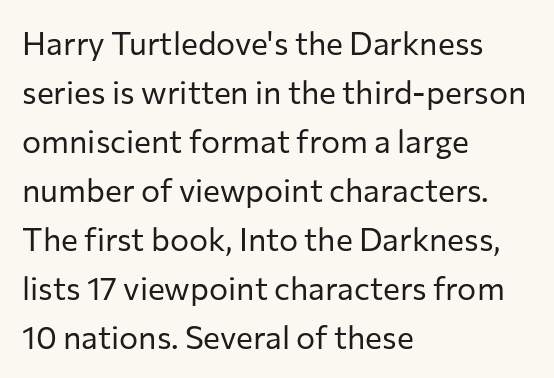
{"serif": "no", "italic": "no", "bold": "no", "weight": "regular", "width": "normal", "stroke_contrast": "low", "x_height": "medium", "monospaced": "no", "underline": "no", "align": "left", "line_spacing": "normal", "line_spacing_ratio": 1.53, "letter_spacing": "normal", "letter_spacing_em": 0.0, "glyph_px": 32}
